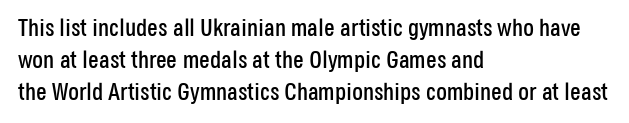
Q: Is the text italic (slanted)? A: No, it is upright.
Q: Is the text underlined? A: No.
Q: How is the paragraph aligned? A: Left-aligned.
Q: Is the spacing between letters normal or unusually wide? A: Normal.
Q: Is the spacing between lines tight, normal or loose? A: Normal.
